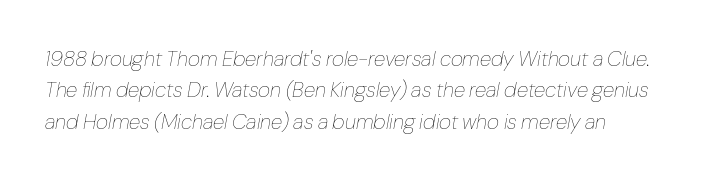
{"italic": "yes", "lean": "right", "slant_degrees": 10, "bold": "no", "underline": "no", "line_spacing": "normal", "line_spacing_ratio": 1.49, "letter_spacing": "normal", "letter_spacing_em": 0.0, "glyph_px": 21}
